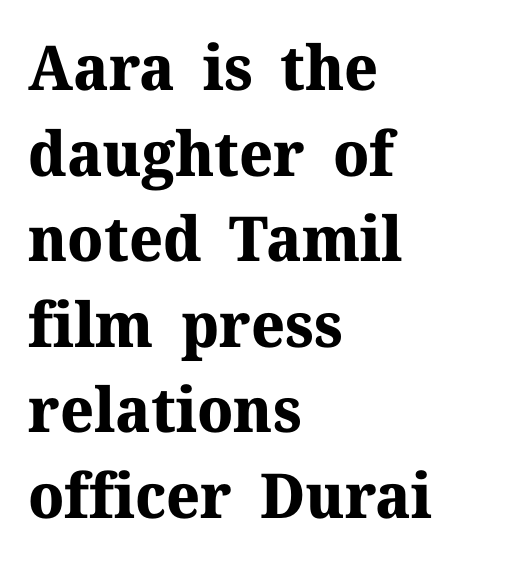
Q: Is the text bold? A: Yes.
Q: Is the text italic (slanted)? A: No, it is upright.
Q: Is the typeface a serif or a sans-serif typeface? A: Serif.
Q: Is the text underlined? A: No.
Q: How is the paragraph aligned? A: Left-aligned.
Q: Is the spacing between letters normal or unusually wide? A: Normal.
Q: Is the spacing between lines tight, normal or loose? A: Normal.
Q: Width (condensed, normal, or wide)? A: Normal.
Q: Stroke contrast? A: Medium.
Q: x-height? A: Medium.
Q: Monospaced? A: No.
